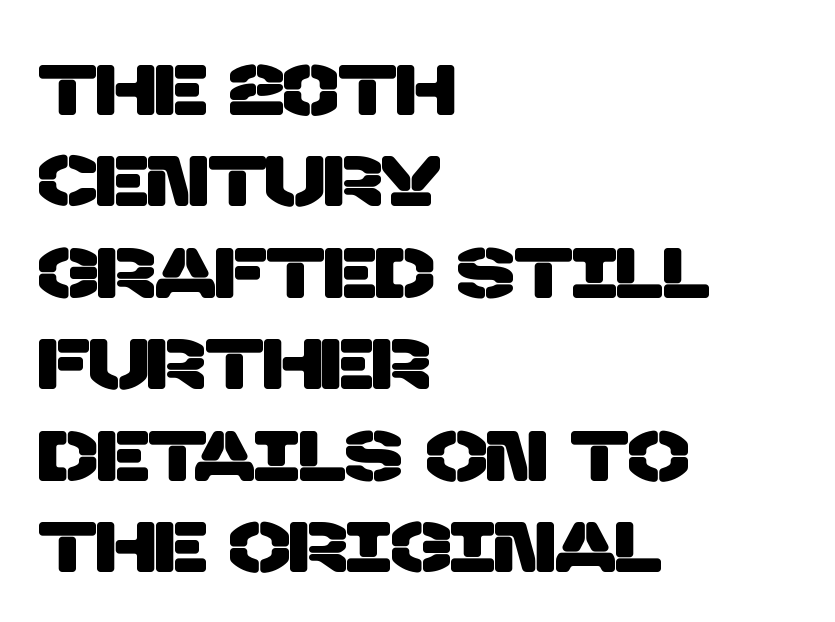
Unlike a traditional serif, this face leaves its strokes unadorned. The face used here is rendered with its standard letterfit. This sample has the flowing, uneven cadence of proportional lettering. All the whitespace from short lines collects on the right. Anything drawn beneath the words? Only blank space.
